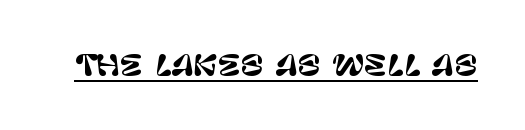
The image shows 28 px sans-serif type; set normal letter spacing, underlined; low stroke contrast and a large x-height.
